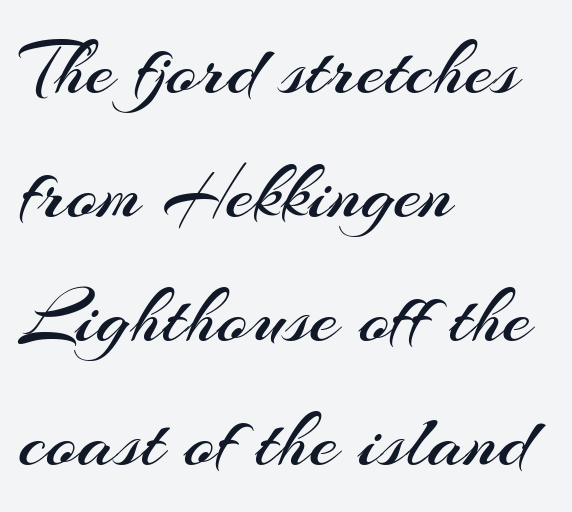
Q: Is the text bold? A: No.
Q: Is the text italic (slanted)? A: Yes.
Q: Is the typeface a serif or a sans-serif typeface? A: Sans-serif.
Q: Is the text underlined? A: No.
Q: How is the paragraph aligned? A: Left-aligned.
Q: Is the spacing between letters normal or unusually wide? A: Normal.
Q: Is the spacing between lines tight, normal or loose? A: Normal.
Q: Width (condensed, normal, or wide)? A: Normal.
Q: Stroke contrast? A: Medium.
Q: x-height? A: Small.
Q: Monospaced? A: No.
